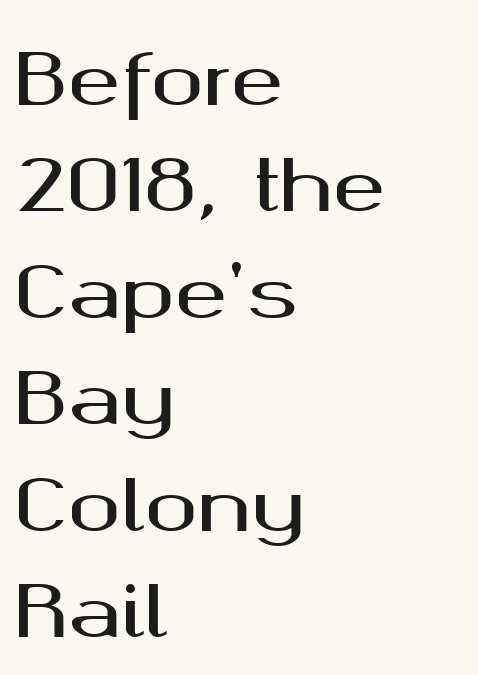
Glyph-to-glyph distance matches everyday printed text. How would I describe the line gaps? Plain and ordinary. The glyphs are unaccompanied by any horizontal stroke below them. The type family on display is of the sans-serif kind.
